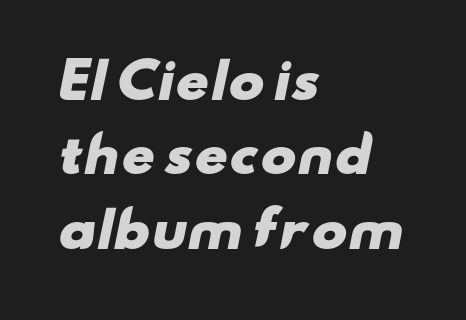
{"serif": "no", "bold": "yes", "weight": "heavy", "width": "wide", "stroke_contrast": "low", "x_height": "small", "monospaced": "no", "underline": "no", "align": "left", "line_spacing": "normal", "line_spacing_ratio": 1.55, "letter_spacing": "normal", "letter_spacing_em": 0.0, "glyph_px": 48}
